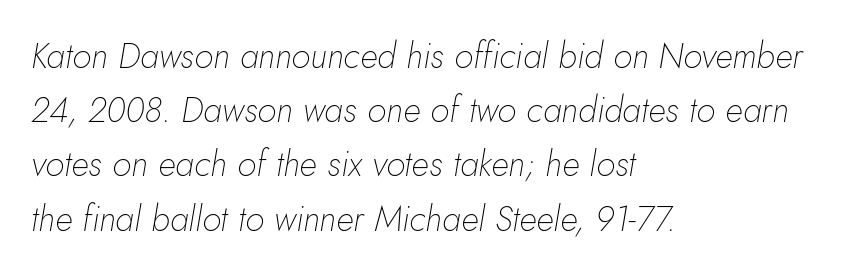
The image shows 35 px thin type, italic (leaning right); set left-aligned, normal line spacing (1.55x), normal letter spacing, not underlined; low stroke contrast and a small x-height.
